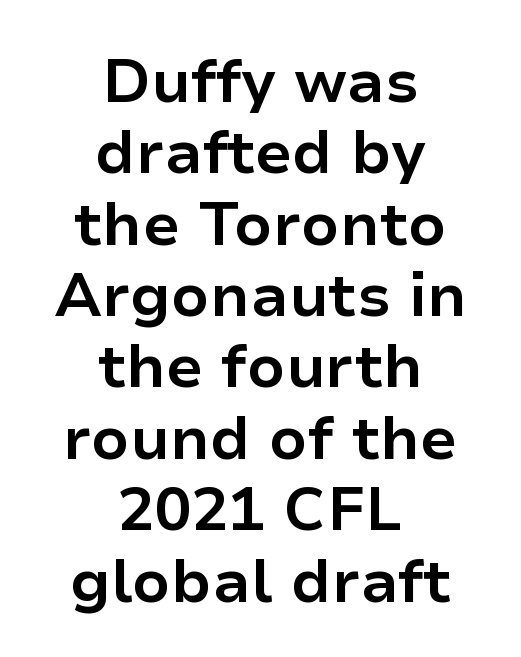
The image shows 61 px bold sans-serif type, upright; set centered, line spacing 1.17x, normal letter spacing, not underlined; low stroke contrast and a medium x-height.
